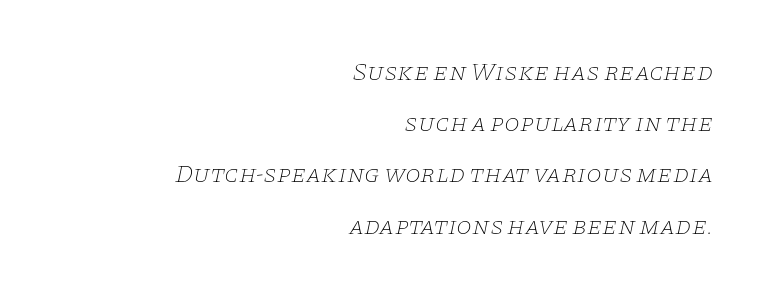
The image shows 25 px text type, italic (leaning right); set right-aligned, loose line spacing (2.05x), normal letter spacing, not underlined.
